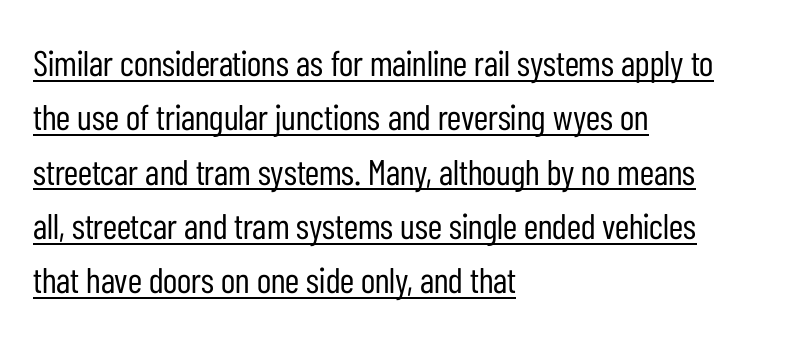
Think standard paragraph weight, or any step lighter than that. Is there an underline? Yes — a line sits under the letters. Alignment: flush left. Evenly set lines give the paragraph a standard silhouette. Does the lettering tilt? It doesn't — this is upright.
